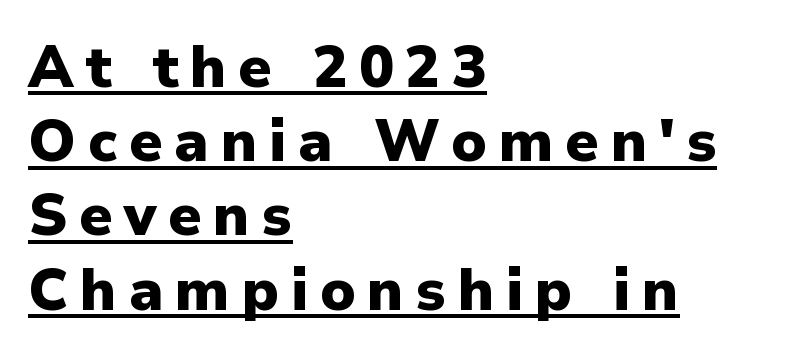
Short and long lines alike share a common starting point at left. The face used here is proportionally spaced, like ordinary book or web type. Heavy-handed strokes throughout: this text is bold. Students, observe: this is what conventionally led text looks like. In designer terms, the underline attribute is active on this setting. Every character sits straight up, as roman type does.
